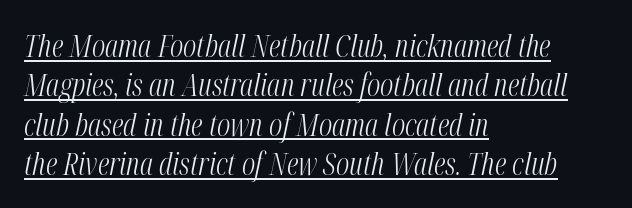
Q: Is the text bold? A: No.
Q: Is the text italic (slanted)? A: Yes, it leans right by about 12 degrees.
Q: Is the text underlined? A: Yes.
Q: How is the paragraph aligned? A: Left-aligned.
Q: Is the spacing between letters normal or unusually wide? A: Normal.
Q: Is the spacing between lines tight, normal or loose? A: Normal.
Q: Width (condensed, normal, or wide)? A: Condensed.
Q: Stroke contrast? A: Medium.
Q: x-height? A: Medium.
Q: Monospaced? A: No.
